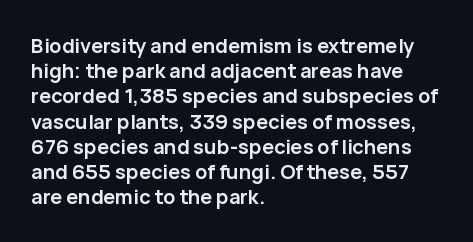
Q: Is the text bold? A: Yes.
Q: Is the text italic (slanted)? A: No, it is upright.
Q: Is the text underlined? A: No.
Q: How is the paragraph aligned? A: Left-aligned.
Q: Is the spacing between letters normal or unusually wide? A: Normal.
Q: Is the spacing between lines tight, normal or loose? A: Normal.
